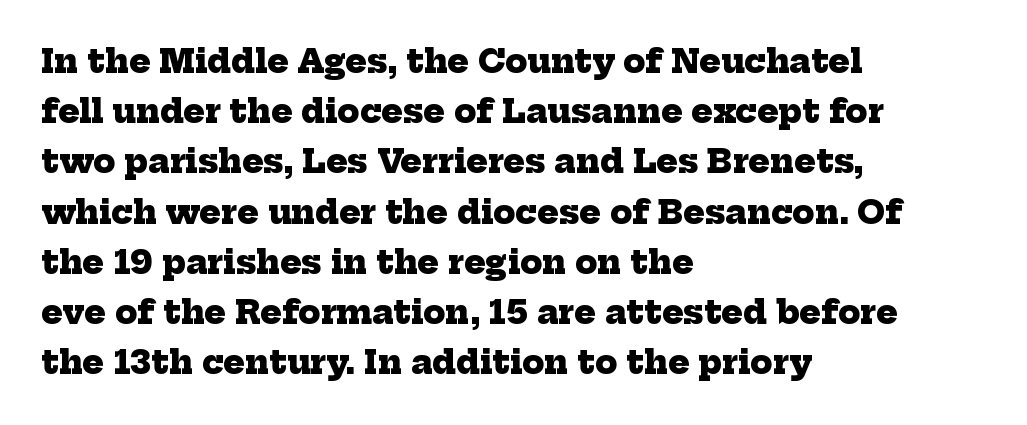
{"serif": "yes", "bold": "yes", "weight": "heavy", "width": "normal", "stroke_contrast": "low", "x_height": "medium", "monospaced": "no", "underline": "no", "align": "left", "line_spacing": "normal", "line_spacing_ratio": 1.57, "letter_spacing": "normal", "letter_spacing_em": 0.0, "glyph_px": 32}
